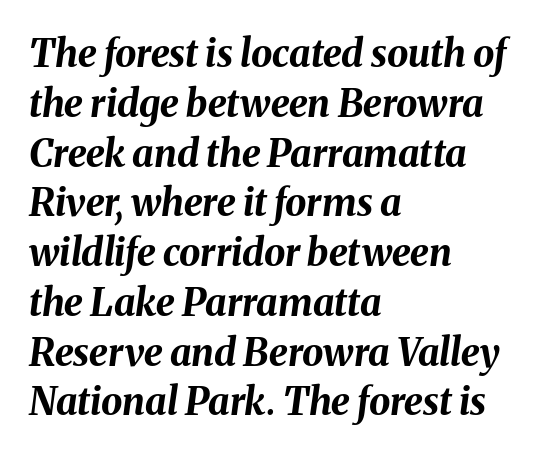
{"italic": "yes", "lean": "right", "slant_degrees": 8, "bold": "yes", "weight": "bold", "width": "normal", "stroke_contrast": "medium", "x_height": "medium", "monospaced": "no", "underline": "no", "align": "left", "line_spacing": "normal", "line_spacing_ratio": 1.31, "letter_spacing": "normal", "letter_spacing_em": 0.0, "glyph_px": 38}
